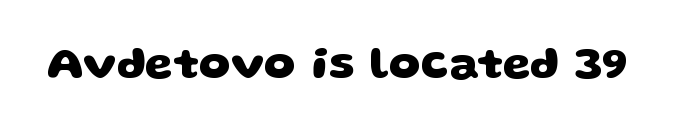
The image shows 45 px heavy, wide sans-serif type; set normal letter spacing, not underlined; low stroke contrast and a large x-height.
